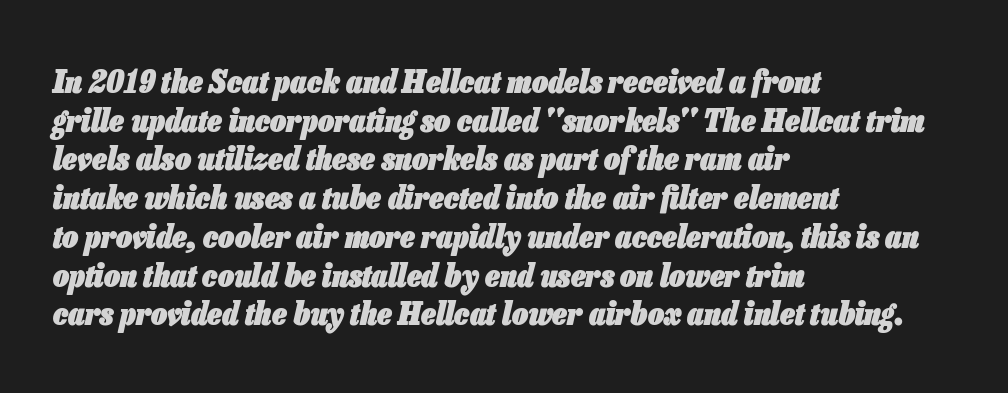
{"italic": "yes", "lean": "right", "slant_degrees": 13, "bold": "yes", "weight": "heavy", "width": "condensed", "stroke_contrast": "low", "x_height": "medium", "monospaced": "no", "underline": "no", "align": "left", "line_spacing_ratio": 1.21, "letter_spacing": "normal", "letter_spacing_em": 0.0, "glyph_px": 32}
